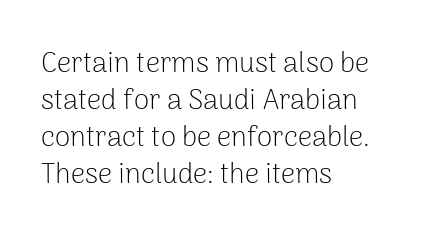
{"serif": "no", "italic": "no", "bold": "no", "weight": "light", "width": "normal", "stroke_contrast": "low", "x_height": "medium", "monospaced": "no", "underline": "no", "align": "left", "line_spacing": "normal", "line_spacing_ratio": 1.32, "letter_spacing": "normal", "letter_spacing_em": 0.0, "glyph_px": 28}
